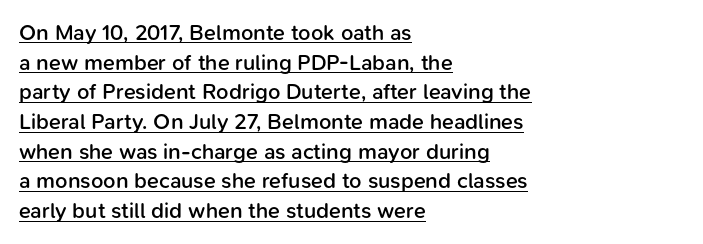
A rule runs beneath these lines of type. The setting favours the left margin, as ordinary paragraphs usually do. Its strokes are somewhat broadened, the hallmark of semibold type. Caption: standard tracking, unaltered. The lettering stays uniformly vertical, giving the passage a roman look. Vertically, the passage feels balanced, rows spaced as you'd expect.
